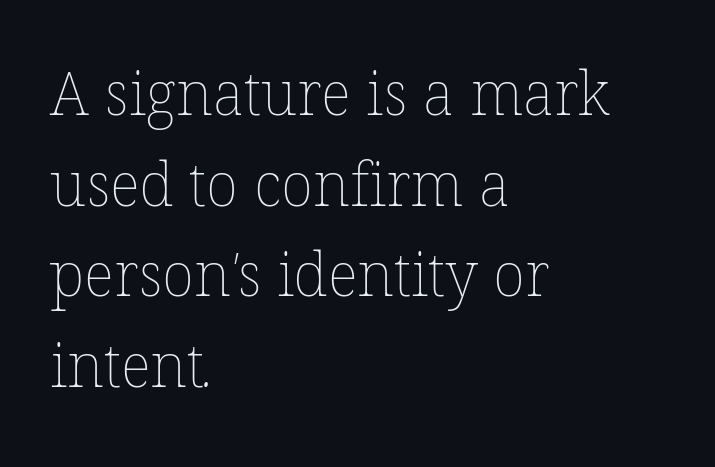
The image shows 60 px thin type; set left-aligned, normal line spacing (1.51x), normal letter spacing, not underlined; low stroke contrast and a medium x-height.
